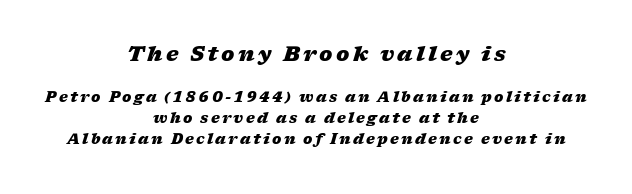
No word sits above an underline. The first block has been scaled up relative to the second. Horizontal bands of white between lines are of average thickness. Stroke thickness is high; the sample reads as a true bold. In CSS terms this would be text-align: center. The specimen reads as italic at a glance.
